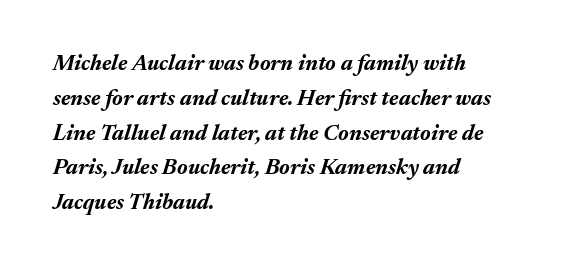
Q: Is the text bold? A: Yes.
Q: Is the text italic (slanted)? A: Yes, it leans right by about 17 degrees.
Q: Is the text underlined? A: No.
Q: How is the paragraph aligned? A: Left-aligned.
Q: Is the spacing between letters normal or unusually wide? A: Normal.
Q: Is the spacing between lines tight, normal or loose? A: Normal.
